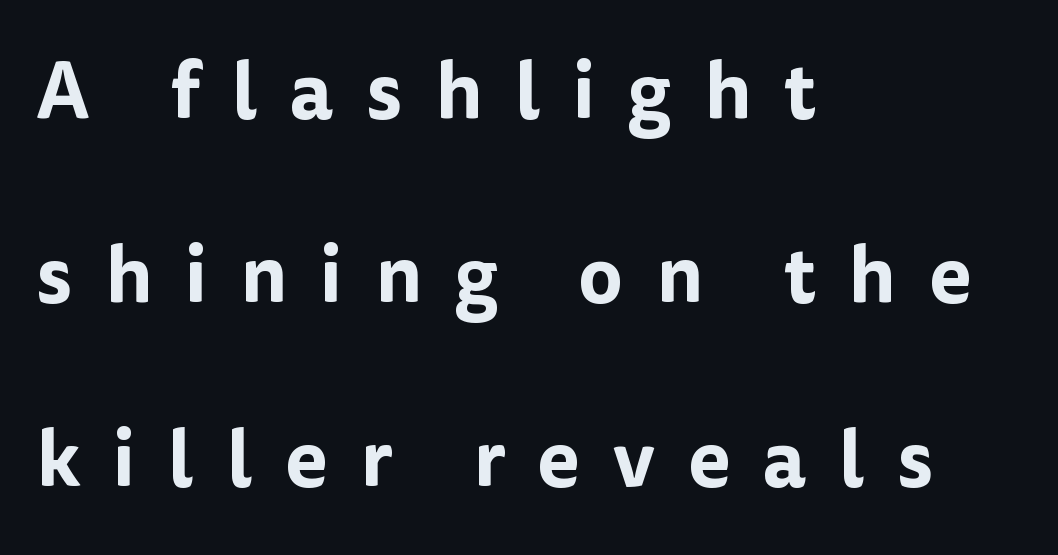
Q: Is the text italic (slanted)? A: No, it is upright.
Q: Is the typeface a serif or a sans-serif typeface? A: Sans-serif.
Q: Is the text underlined? A: No.
Q: How is the paragraph aligned? A: Left-aligned.
Q: Is the spacing between letters normal or unusually wide? A: Unusually wide.
Q: Is the spacing between lines tight, normal or loose? A: Loose.
Q: Width (condensed, normal, or wide)? A: Normal.
Q: Stroke contrast? A: Low.
Q: x-height? A: Medium.
Q: Monospaced? A: No.
